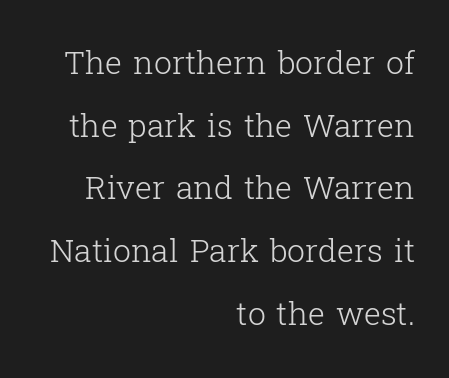
The image shows 32 px light serif type, upright; set right-aligned, loose line spacing (1.96x), normal letter spacing, not underlined; low stroke contrast and a medium x-height.
